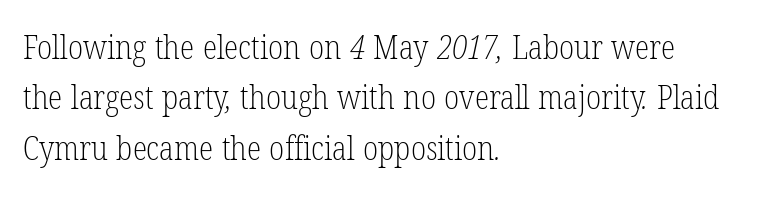
The image shows 33 px light, condensed serif type; set left-aligned, normal line spacing (1.53x), normal letter spacing, not underlined; low stroke contrast and a medium x-height.
